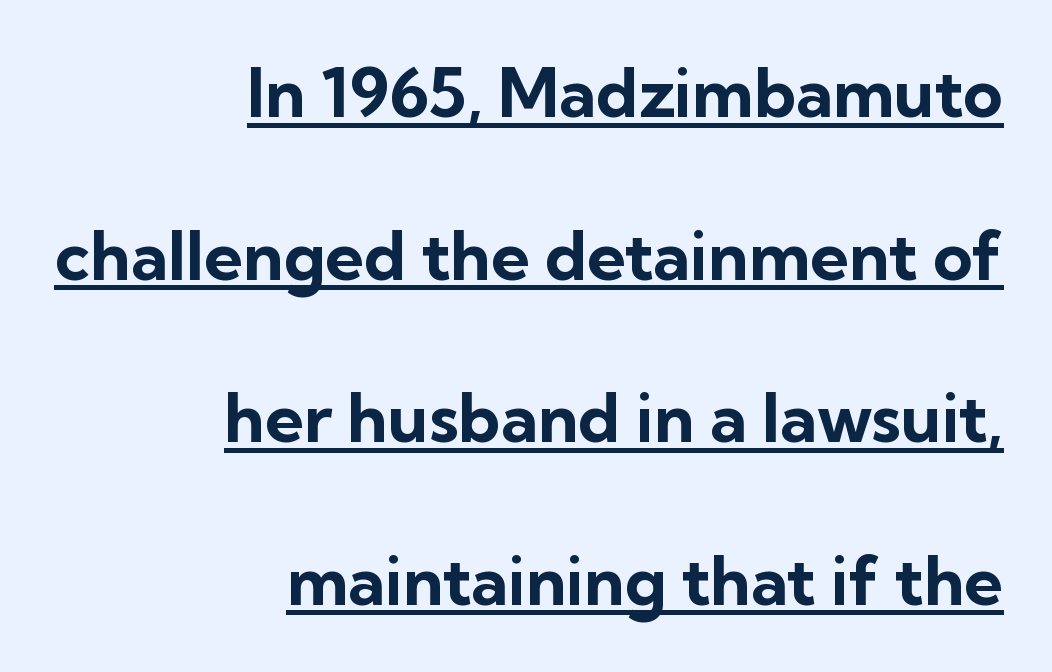
Thick stems and heavy bowls — unmistakably bold. Words appear dense and cohesive because spacing is normal. Quick note: underline on. A student would call this right alignment; a typographer would say flush right, rag left. Whoever set this chose breathing room over compactness in the vertical rhythm.
